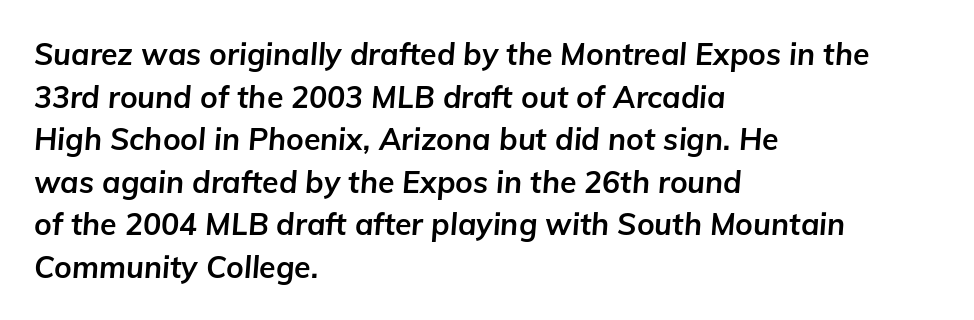
What stands out about the letter spacing? Nothing — it is the standard amount. Honestly, there is no underline to notice here at all. Look at the stroke-to-counter ratio: heavy, a bold. Here the designer chose a conventional face with non-uniform glyph widths. Reading down the column, the eye jumps a familiar distance to each next line. The typography opts for an oblique posture over an upright one.
